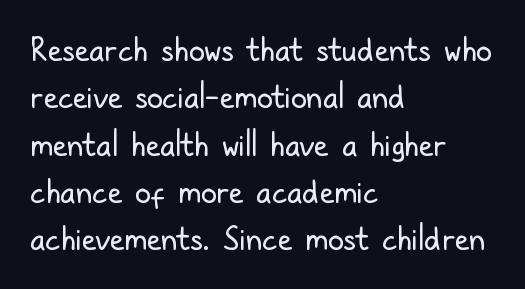
Q: Is the text bold? A: No.
Q: Is the text italic (slanted)? A: No, it is upright.
Q: Is the typeface a serif or a sans-serif typeface? A: Sans-serif.
Q: Is the text underlined? A: No.
Q: How is the paragraph aligned? A: Left-aligned.
Q: Is the spacing between letters normal or unusually wide? A: Normal.
Q: Is the spacing between lines tight, normal or loose? A: Normal.
Q: Width (condensed, normal, or wide)? A: Condensed.
Q: Stroke contrast? A: Low.
Q: x-height? A: Medium.
Q: Monospaced? A: No.
